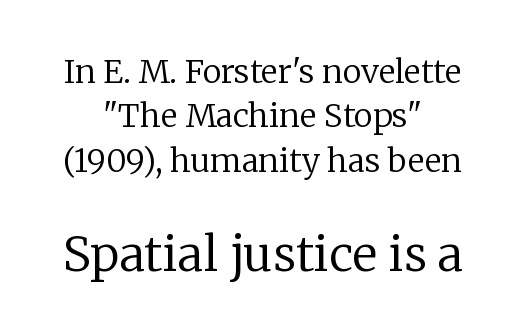
Q: Is the text bold? A: No.
Q: Is the text italic (slanted)? A: No, it is upright.
Q: Is the typeface a serif or a sans-serif typeface? A: Serif.
Q: Is the text underlined? A: No.
Q: How is the paragraph aligned? A: Centered.
Q: Is the spacing between letters normal or unusually wide? A: Normal.
Q: Is the spacing between lines tight, normal or loose? A: Normal.
Q: Which block of text is set in a larger size, the first (top) or the second (bottom)? A: The second (bottom) one.
Q: Width (condensed, normal, or wide)? A: Normal.
Q: Stroke contrast? A: Low.
Q: x-height? A: Medium.
Q: Monospaced? A: No.
